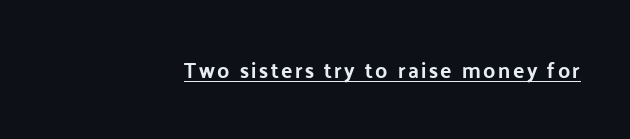
The image shows 21 px text type, upright; set right-aligned, underlined.
